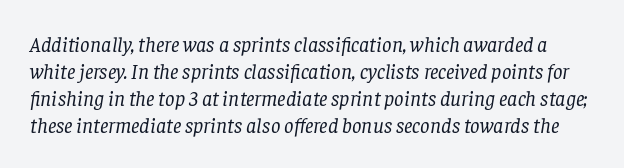
The image shows 21 px text type, italic (leaning right); set normal line spacing (1.28x), normal letter spacing, not underlined.
